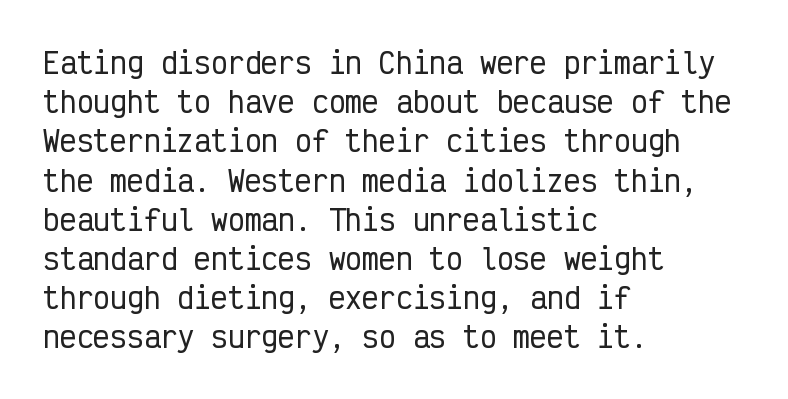
{"serif": "no", "italic": "no", "width": "condensed", "stroke_contrast": "low", "x_height": "medium", "monospaced": "yes", "underline": "no", "align": "left", "line_spacing": "normal", "line_spacing_ratio": 1.4, "letter_spacing": "normal", "letter_spacing_em": 0.0, "glyph_px": 28}
